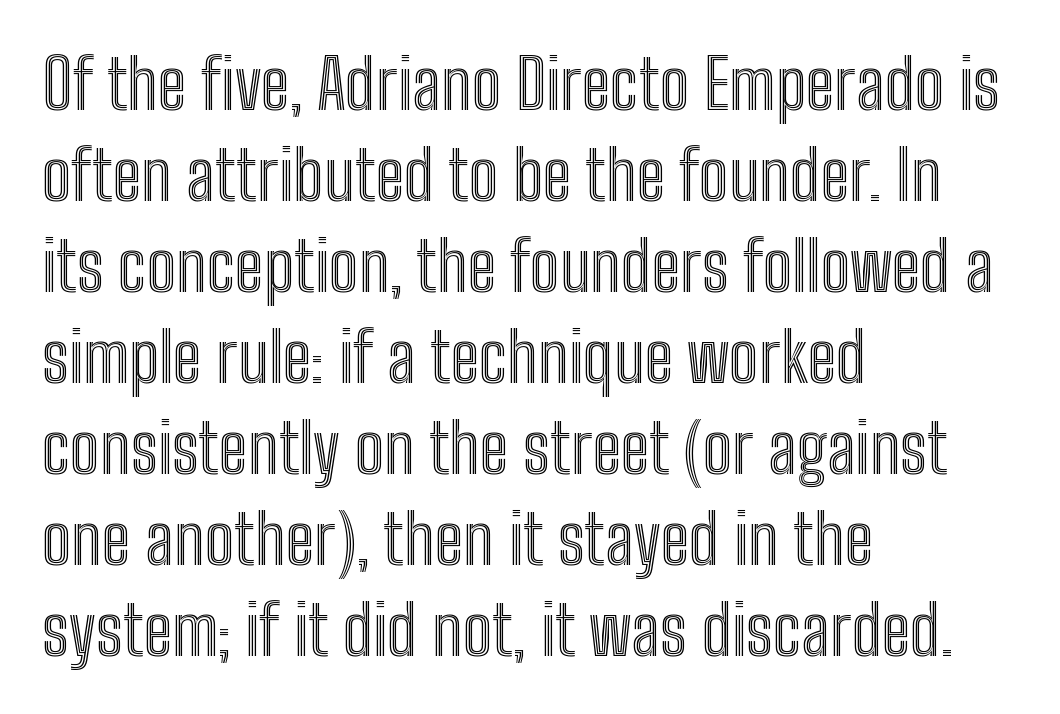
The letterforms sit shoulder to shoulder at normal distance. You could not count columns in this text — the font is proportionally spaced. The vertical gap from one line to the next is medium. Nobody drew a line under any word here.
